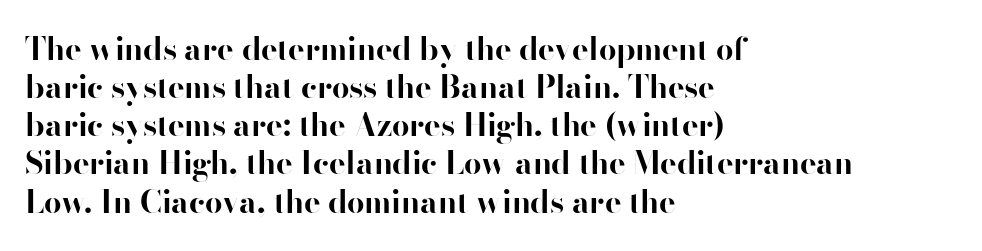
Q: Is the text bold? A: Yes.
Q: Is the text italic (slanted)? A: No, it is upright.
Q: Is the typeface a serif or a sans-serif typeface? A: Sans-serif.
Q: Is the text underlined? A: No.
Q: How is the paragraph aligned? A: Left-aligned.
Q: Is the spacing between letters normal or unusually wide? A: Normal.
Q: Width (condensed, normal, or wide)? A: Normal.
Q: Stroke contrast? A: High.
Q: x-height? A: Small.
Q: Monospaced? A: No.
